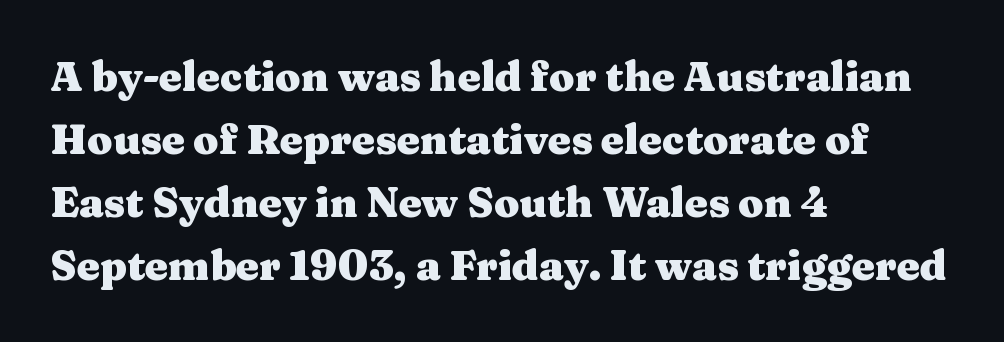
Q: Is the text bold? A: Yes.
Q: Is the text italic (slanted)? A: No, it is upright.
Q: Is the typeface a serif or a sans-serif typeface? A: Serif.
Q: Is the text underlined? A: No.
Q: How is the paragraph aligned? A: Left-aligned.
Q: Is the spacing between letters normal or unusually wide? A: Normal.
Q: Is the spacing between lines tight, normal or loose? A: Normal.
Q: Width (condensed, normal, or wide)? A: Wide.
Q: Stroke contrast? A: Medium.
Q: x-height? A: Medium.
Q: Monospaced? A: No.
